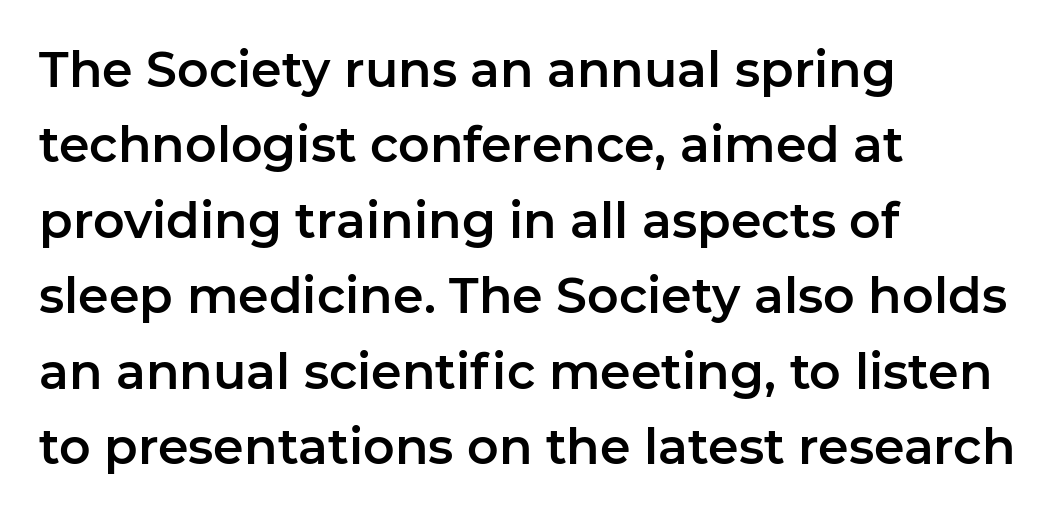
There is no visible air inserted between adjacent glyphs. The characters display no serif detailing; their extremities are plain. Decoration check: the copy has no underline. The line-height multiplier appears to be the usual default.
